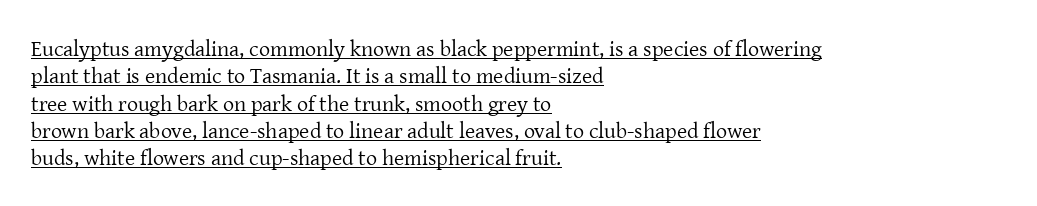
Stems here are at most as thick as an everyday book face. Posture: straight, roman, zero tilt. Observe the ordinary spacing: letters are neighbours, not strangers. In designer terms, the underline attribute is active on this setting. Left-aligned paragraph, ragged on the right.
